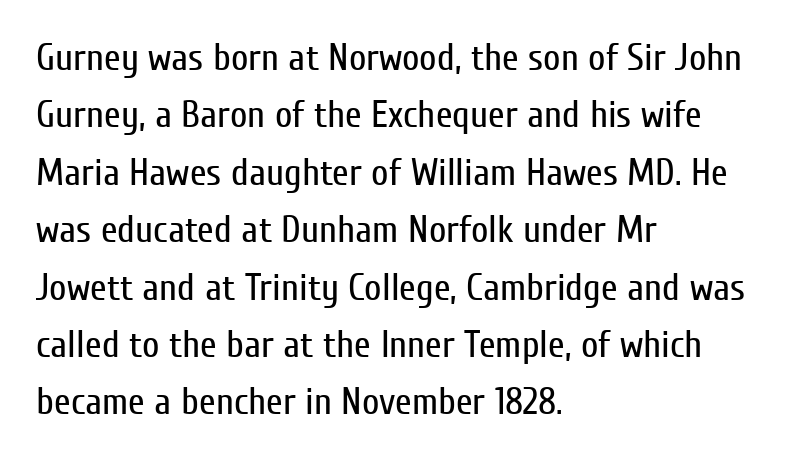
The image shows 38 px regular-weight, condensed sans-serif type, upright; set left-aligned, normal line spacing (1.51x), normal letter spacing, not underlined; low stroke contrast and a medium x-height.
